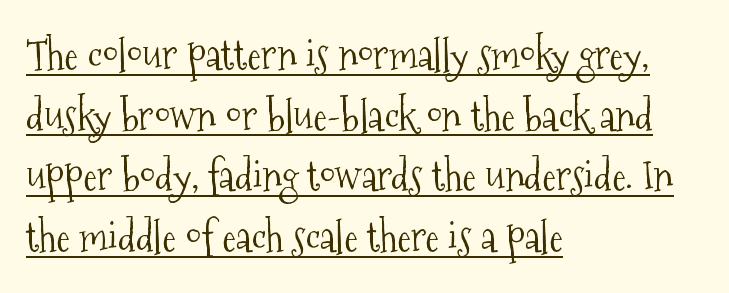
The image shows 41 px light, condensed serif type, upright; set left-aligned, normal line spacing (1.48x), normal letter spacing, underlined; medium stroke contrast and a medium x-height.
